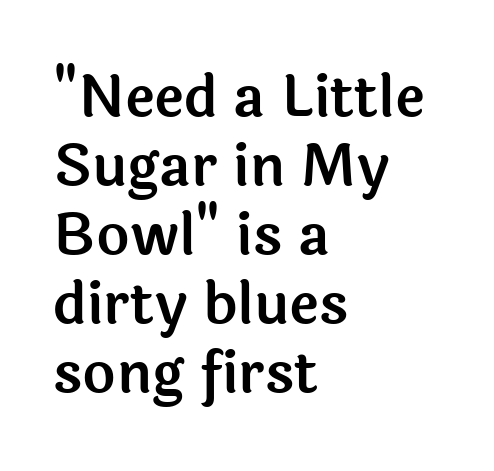
The image shows 57 px sans-serif type, upright; set left-aligned, line spacing 1.21x, normal letter spacing, not underlined; a medium x-height.
